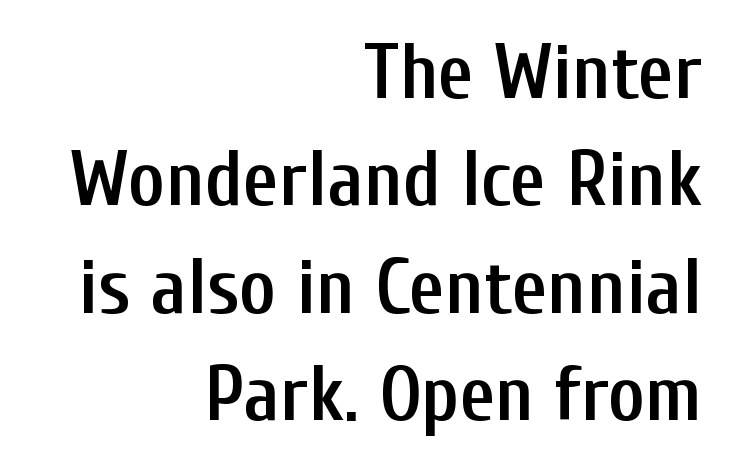
{"serif": "no", "italic": "no", "bold": "semi", "weight": "semibold", "width": "condensed", "stroke_contrast": "low", "x_height": "medium", "monospaced": "no", "underline": "no", "align": "right", "line_spacing": "normal", "line_spacing_ratio": 1.36, "letter_spacing": "normal", "letter_spacing_em": 0.0, "glyph_px": 79}
